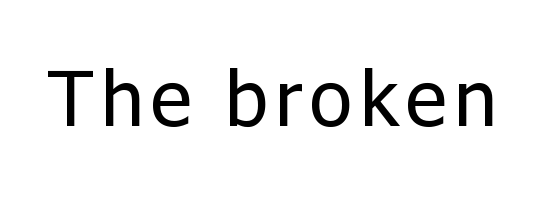
The image shows 77 px regular-weight sans-serif type, upright; set not underlined; low stroke contrast and a medium x-height.
